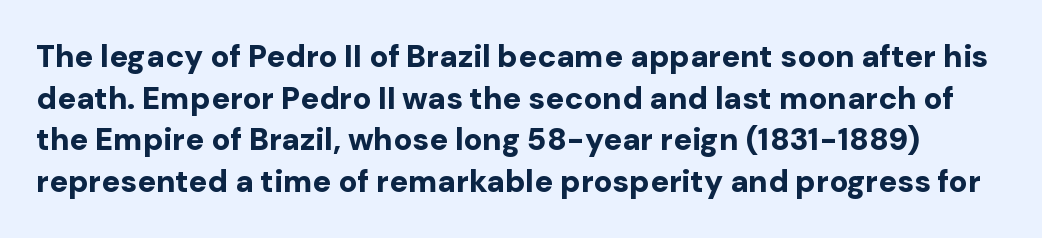
Q: Is the text bold? A: Yes.
Q: Is the text italic (slanted)? A: No, it is upright.
Q: Is the typeface a serif or a sans-serif typeface? A: Sans-serif.
Q: Is the text underlined? A: No.
Q: Is the spacing between letters normal or unusually wide? A: Normal.
Q: Is the spacing between lines tight, normal or loose? A: Normal.
Q: Width (condensed, normal, or wide)? A: Normal.
Q: Stroke contrast? A: Low.
Q: x-height? A: Medium.
Q: Monospaced? A: No.
